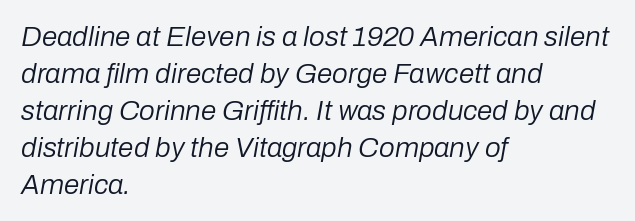
The image shows 28 px regular-weight type, italic (leaning right); set left-aligned, normal line spacing (1.32x), normal letter spacing, not underlined; low stroke contrast and a medium x-height.
